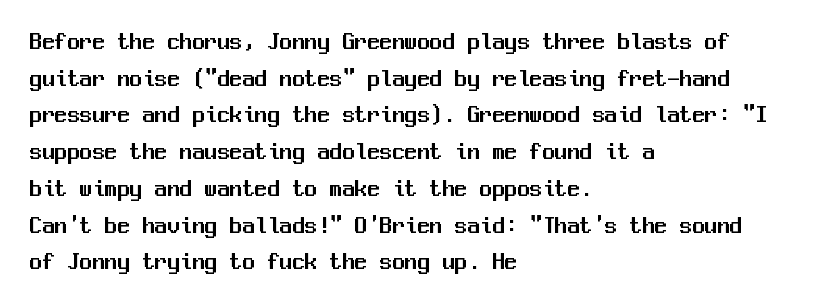
The letters stand straight up with perfectly vertical stems. The tracking reads as untouched default to a designer's eye. Vertical spacing — default. All the whitespace from short lines collects on the right. Bare-footed words on every line.
